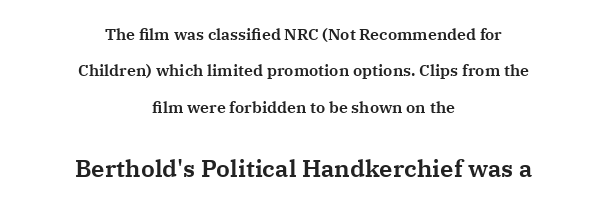
Q: Is the text italic (slanted)? A: No, it is upright.
Q: Is the text underlined? A: No.
Q: How is the paragraph aligned? A: Centered.
Q: Is the spacing between letters normal or unusually wide? A: Normal.
Q: Is the spacing between lines tight, normal or loose? A: Loose.
Q: Which block of text is set in a larger size, the first (top) or the second (bottom)? A: The second (bottom) one.
